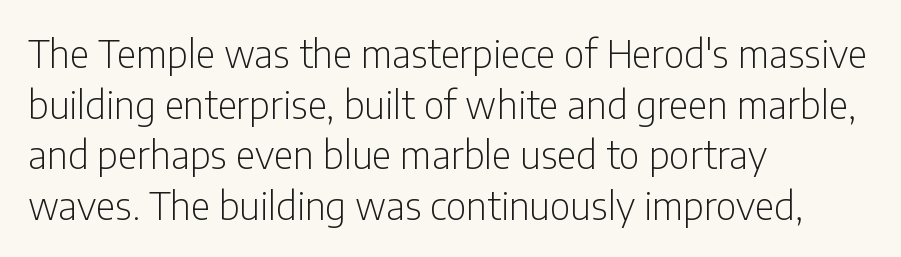
{"serif": "no", "italic": "no", "bold": "no", "weight": "light", "width": "condensed", "stroke_contrast": "low", "x_height": "medium", "monospaced": "no", "underline": "no", "align": "left", "line_spacing": "normal", "line_spacing_ratio": 1.33, "letter_spacing": "normal", "letter_spacing_em": 0.0, "glyph_px": 38}
